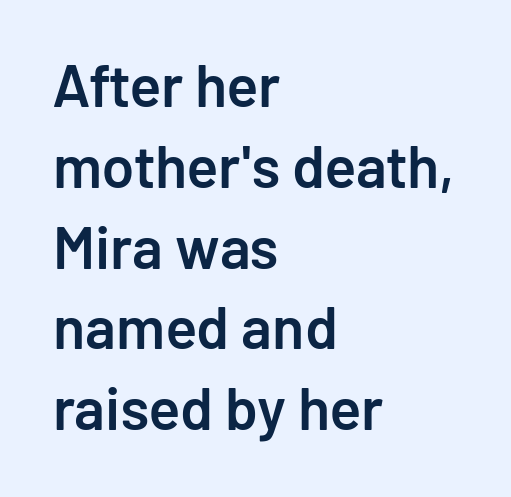
The image shows 59 px semibold sans-serif type, upright; set left-aligned, normal line spacing (1.37x), normal letter spacing, not underlined; low stroke contrast and a medium x-height.
